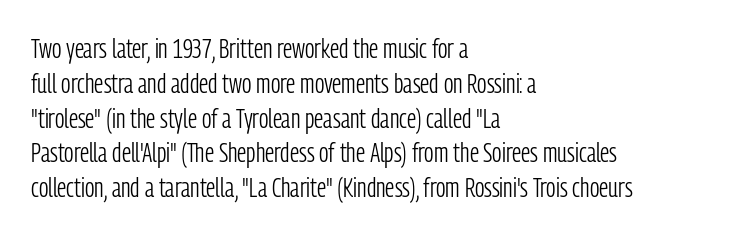
This sample keeps an unexceptional amount of space between lines. Characters remain perfectly vertical along every line. The gap between lines stays unmarked. Is this a heavy cut? Hardly; it is regular or lighter.
